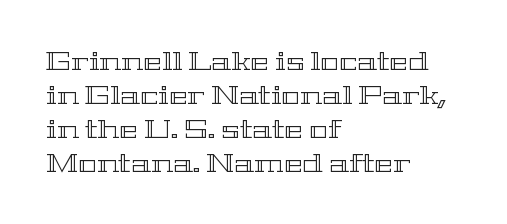
The image shows 25 px text type, upright; set left-aligned, normal line spacing (1.36x), normal letter spacing, not underlined.
